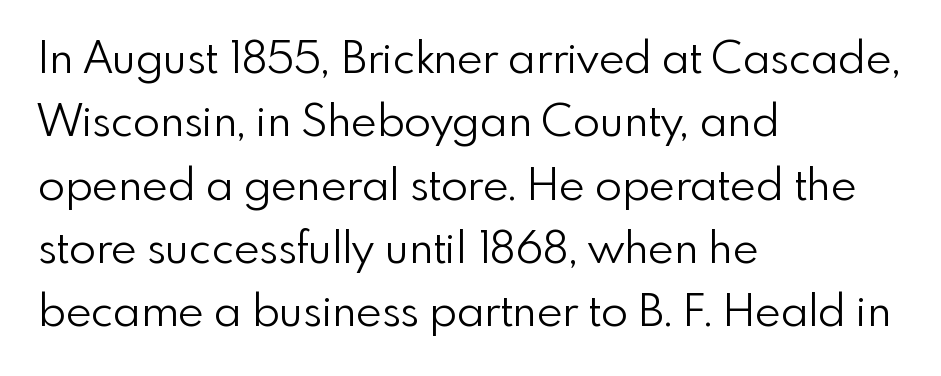
Compared with a typical body face, this is equally light or lighter still. Vertical strokes here are truly vertical. Spacing verdict: proportional, widths tailored to each character. In terms of letterspacing, this is plain default setting.
